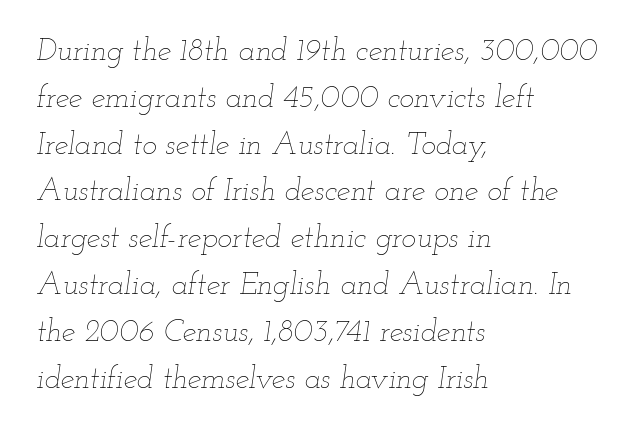
{"italic": "yes", "lean": "right", "slant_degrees": 12, "bold": "no", "weight": "thin", "width": "wide", "stroke_contrast": "low", "x_height": "small", "monospaced": "no", "underline": "no", "align": "left", "line_spacing": "normal", "line_spacing_ratio": 1.51, "letter_spacing": "normal", "letter_spacing_em": 0.0, "glyph_px": 31}
